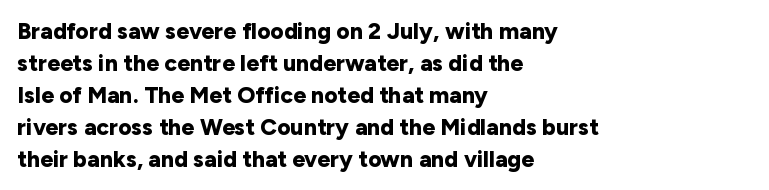
{"italic": "no", "bold": "yes", "underline": "no", "align": "left", "line_spacing": "normal", "line_spacing_ratio": 1.39, "letter_spacing": "normal", "letter_spacing_em": 0.0, "glyph_px": 23}
